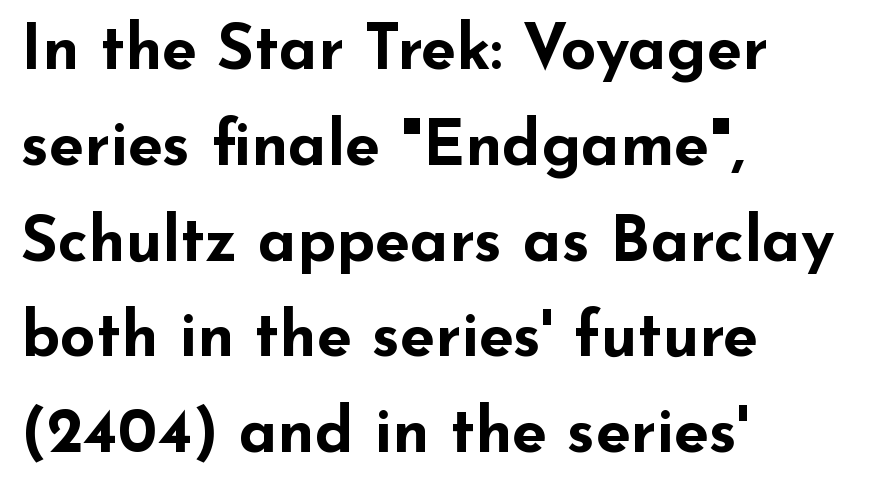
In terms of leading, this rendering sits right in the middle. The typography opts for an upright posture over an oblique one. Notice how thick the strokes are: this is what a full bold looks like. The letters sit at their default tracking, neither squeezed nor spread.
